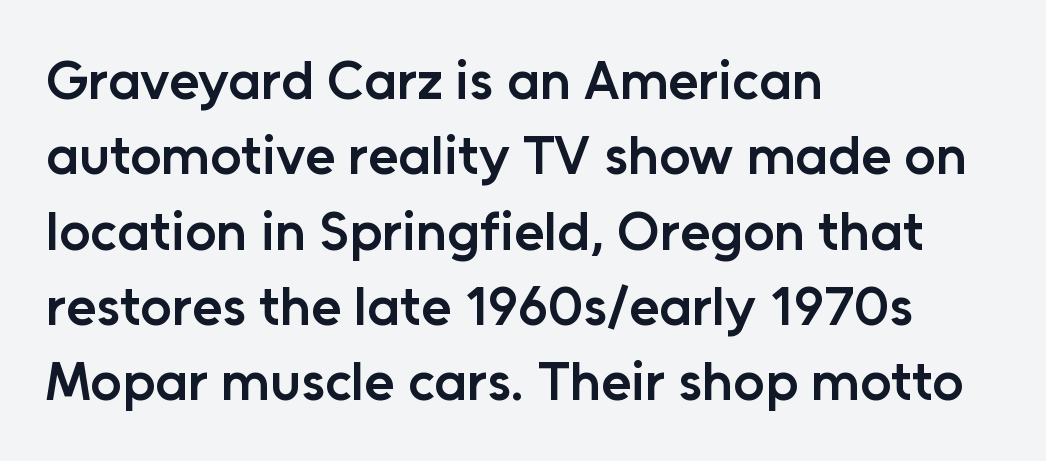
Q: Is the text bold? A: Semi-bold.
Q: Is the text italic (slanted)? A: No, it is upright.
Q: Is the typeface a serif or a sans-serif typeface? A: Sans-serif.
Q: Is the text underlined? A: No.
Q: How is the paragraph aligned? A: Left-aligned.
Q: Is the spacing between letters normal or unusually wide? A: Normal.
Q: Is the spacing between lines tight, normal or loose? A: Normal.
Q: Width (condensed, normal, or wide)? A: Normal.
Q: Stroke contrast? A: Low.
Q: x-height? A: Medium.
Q: Monospaced? A: No.
